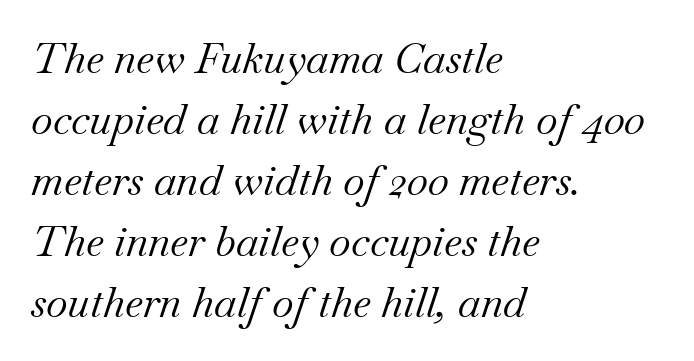
The image shows 42 px regular-weight serif type, italic (leaning right); set left-aligned, normal line spacing (1.45x), normal letter spacing, not underlined; medium stroke contrast and a small x-height.
